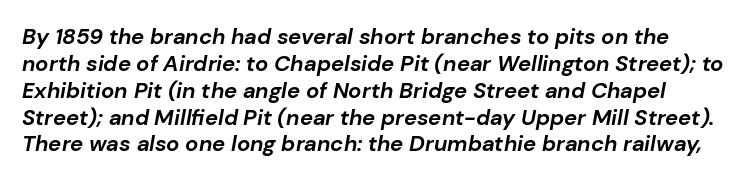
{"italic": "yes", "lean": "right", "slant_degrees": 10, "bold": "yes", "underline": "no", "line_spacing_ratio": 1.22, "letter_spacing": "normal", "letter_spacing_em": 0.0, "glyph_px": 22}
